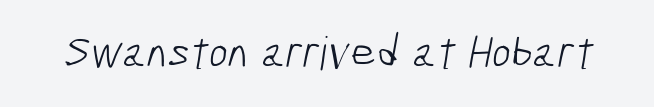
{"serif": "no", "bold": "no", "weight": "light", "width": "condensed", "stroke_contrast": "low", "x_height": "medium", "monospaced": "no", "underline": "no", "letter_spacing": "normal", "letter_spacing_em": 0.0, "glyph_px": 46}
